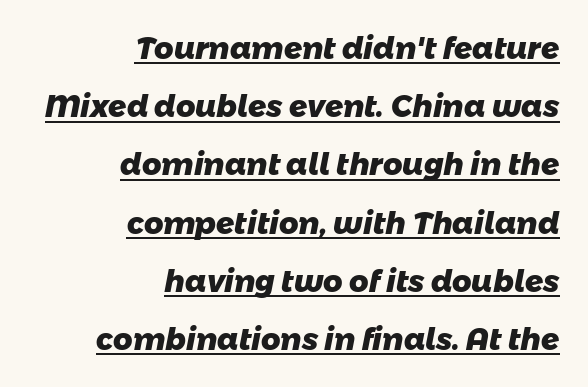
The vertical gap from one line to the next is large. Characters follow at the spacing the type designer built in. The rendering uses natural spacing where letterforms have individual widths. Are there feet on the stems? There aren't — it's a sans. The specimen includes a rule beneath the text block's lines.
